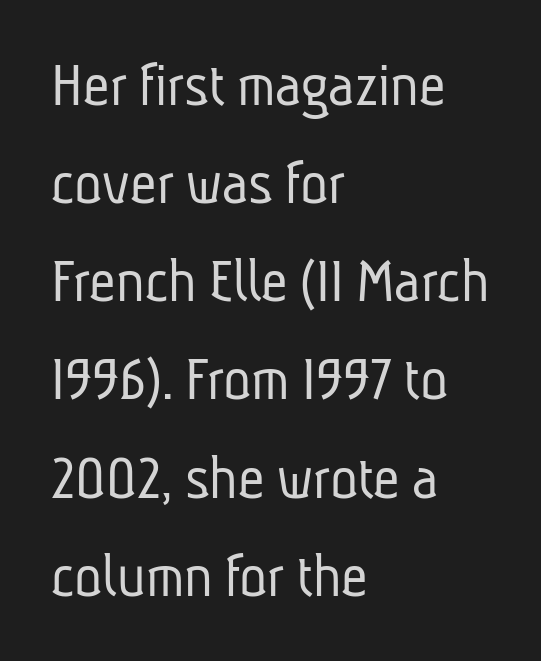
The image shows 65 px light, condensed sans-serif type; set left-aligned, normal line spacing (1.51x), normal letter spacing, not underlined; low stroke contrast and a medium x-height.
